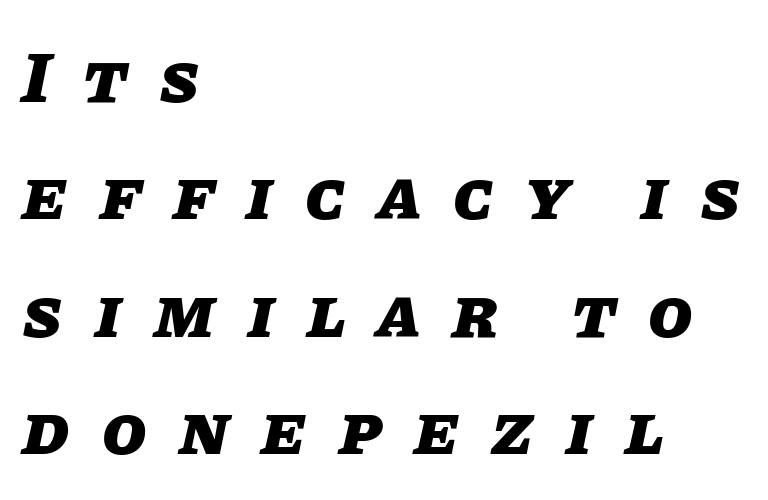
The tracking jumps out immediately: characters are airy and widely separated. Character widths vary here, with narrow letters taking less room than wide ones. Would a proofreader flag this as italicized? Yes. Notice how thick the strokes are: this is what a full bold looks like. The compositor pushed each line to the left boundary.
